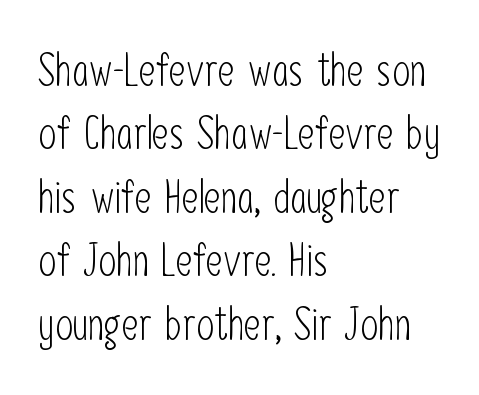
{"serif": "no", "italic": "no", "bold": "no", "weight": "light", "width": "condensed", "stroke_contrast": "low", "x_height": "medium", "monospaced": "no", "underline": "no", "align": "left", "line_spacing": "normal", "line_spacing_ratio": 1.38, "letter_spacing": "normal", "letter_spacing_em": 0.0, "glyph_px": 46}
